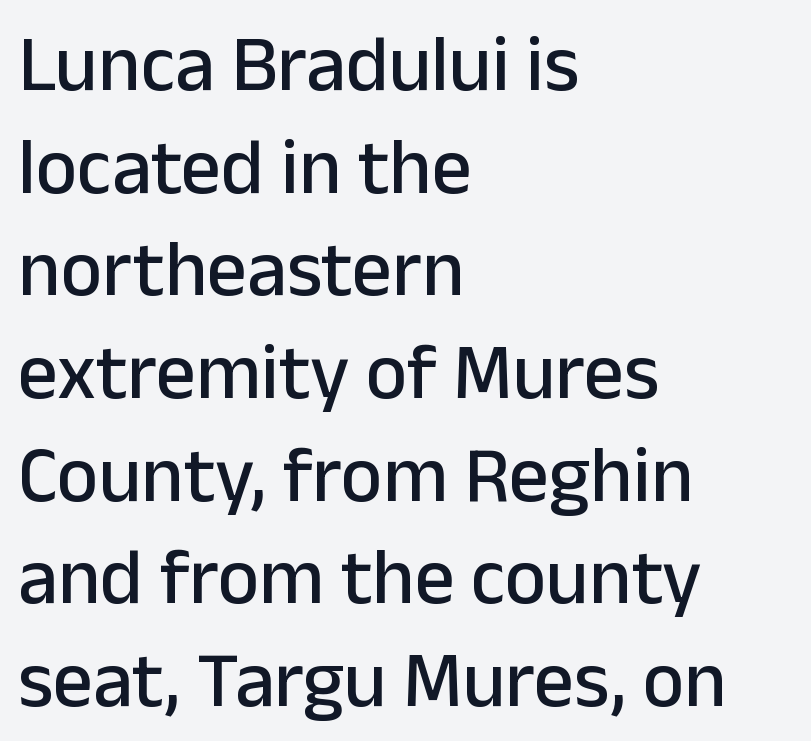
Q: Is the text italic (slanted)? A: No, it is upright.
Q: Is the typeface a serif or a sans-serif typeface? A: Sans-serif.
Q: Is the text underlined? A: No.
Q: How is the paragraph aligned? A: Left-aligned.
Q: Is the spacing between letters normal or unusually wide? A: Normal.
Q: Is the spacing between lines tight, normal or loose? A: Normal.
Q: Width (condensed, normal, or wide)? A: Normal.
Q: Stroke contrast? A: Low.
Q: x-height? A: Medium.
Q: Monospaced? A: No.
